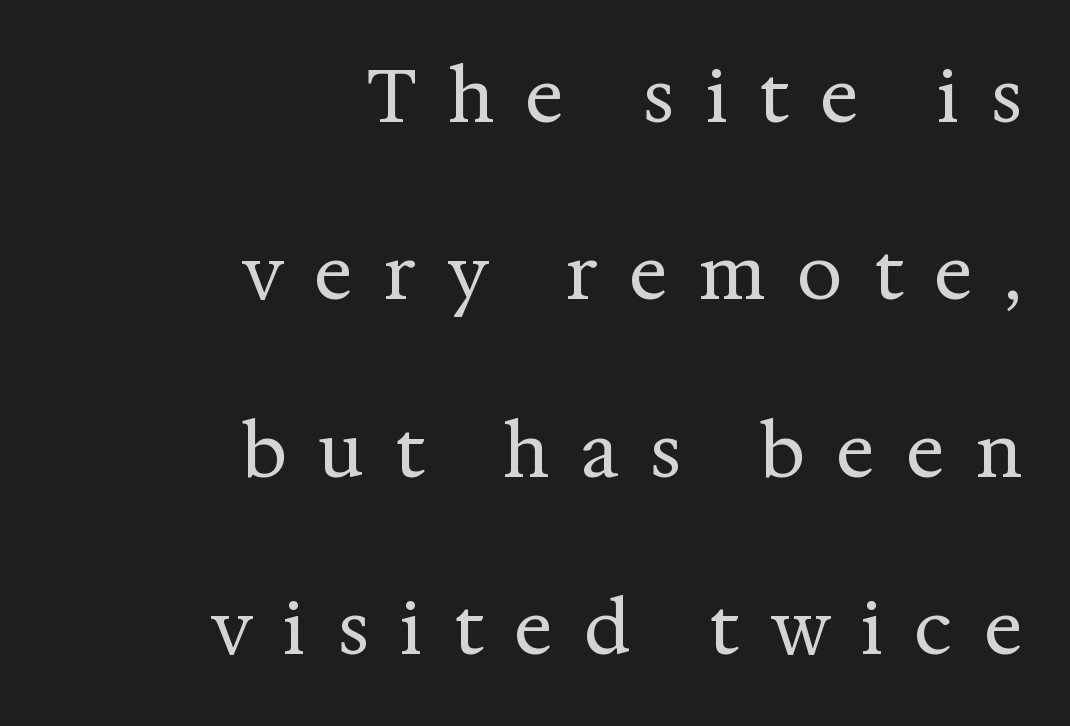
Q: Is the text bold? A: No.
Q: Is the text italic (slanted)? A: No, it is upright.
Q: Is the typeface a serif or a sans-serif typeface? A: Serif.
Q: Is the text underlined? A: No.
Q: How is the paragraph aligned? A: Right-aligned.
Q: Is the spacing between letters normal or unusually wide? A: Unusually wide.
Q: Is the spacing between lines tight, normal or loose? A: Loose.
Q: Width (condensed, normal, or wide)? A: Normal.
Q: Stroke contrast? A: Medium.
Q: x-height? A: Medium.
Q: Monospaced? A: No.
